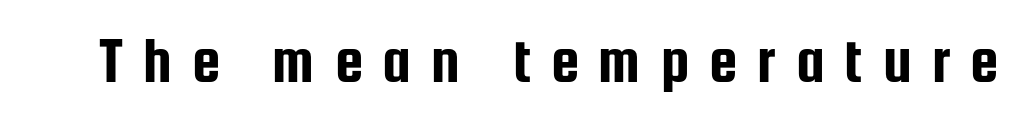
{"serif": "no", "italic": "no", "width": "condensed", "stroke_contrast": "low", "x_height": "medium", "monospaced": "no", "underline": "no", "letter_spacing": "wide", "letter_spacing_em": 0.31, "glyph_px": 64}
